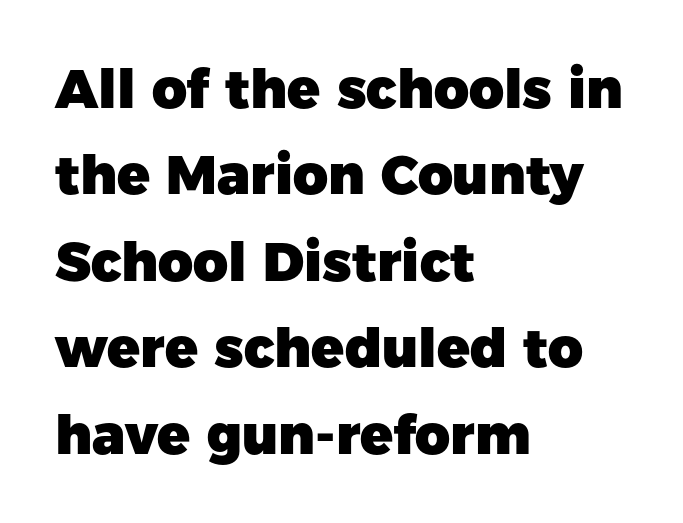
{"serif": "no", "italic": "no", "bold": "yes", "weight": "heavy", "width": "normal", "stroke_contrast": "low", "x_height": "medium", "monospaced": "no", "underline": "no", "align": "left", "line_spacing": "normal", "line_spacing_ratio": 1.6, "letter_spacing": "normal", "letter_spacing_em": 0.0, "glyph_px": 54}
